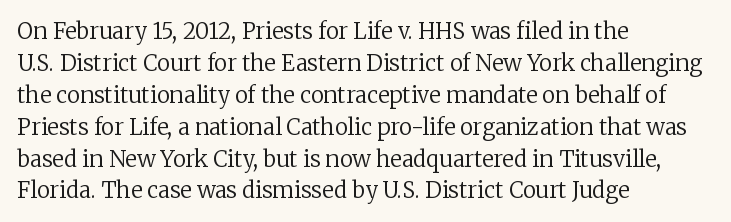
This sample uses an upright cut, with every glyph sitting square on the baseline. Check the space under the baseline: it is left empty. These lines are set flush left with a ragged right edge. Weight: not bold — regular or lighter.
